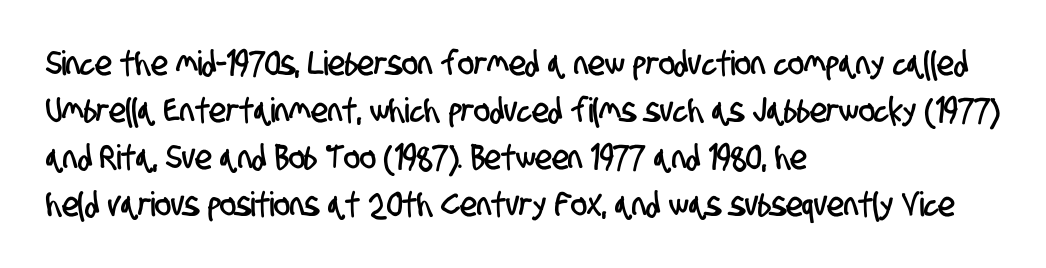
These lines are set flush left with a ragged right edge. Is this a fixed-width face? No — the glyphs have proportional, varying widths. A clean baseline with only descenders dipping below it. No feet cap the strokes, marking this as sans-serif type. Is there much room between lines? A standard amount, neither cramped nor airy. There is no visible air inserted between adjacent glyphs.
